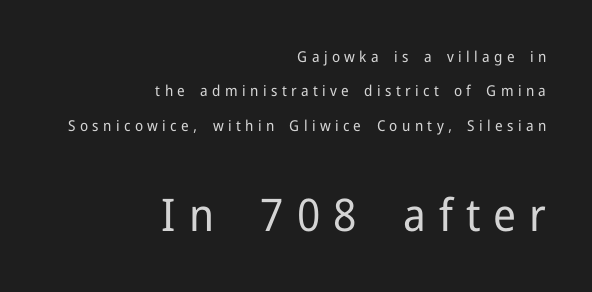
{"serif": "no", "italic": "no", "bold": "no", "weight": "regular", "width": "normal", "stroke_contrast": "low", "x_height": "medium", "monospaced": "no", "underline": "no", "align": "right", "line_spacing": "loose", "line_spacing_ratio": 2.3, "letter_spacing": "wide", "letter_spacing_em": 0.29, "larger_block": "second", "size_ratio": 3.0, "glyph_px": 45}
